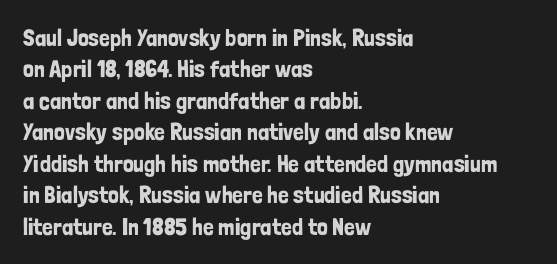
Here the glyphs are tracked normally, forming tight word shapes. Type without underlining. A roman cut, with each character standing at attention. A classic flush-left, rag-right setting is used for this passage.
